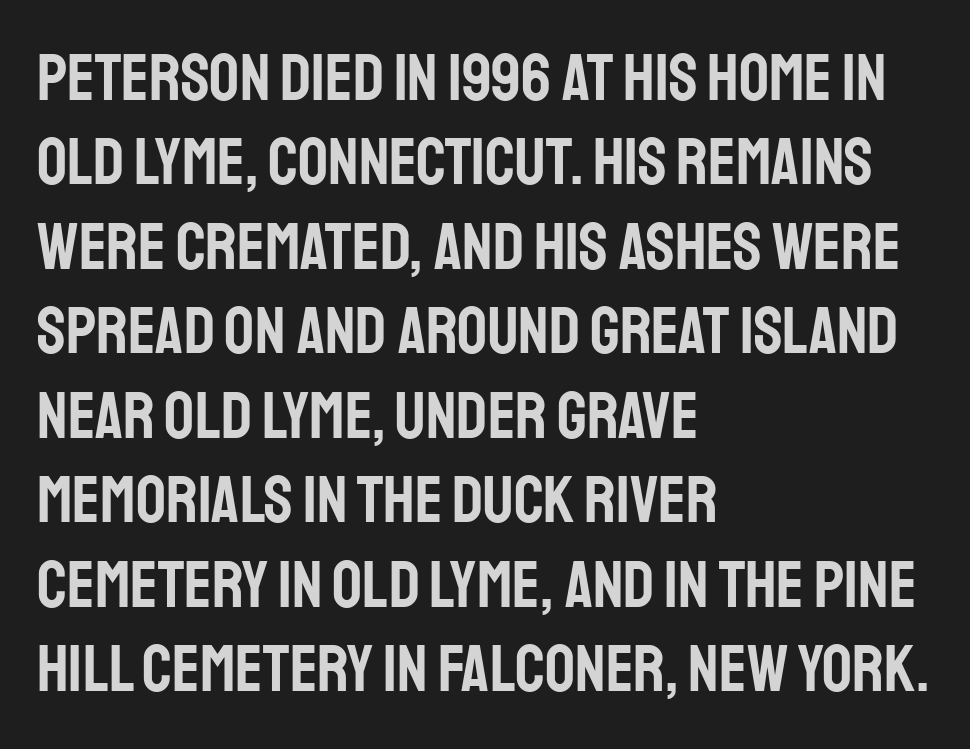
{"serif": "no", "italic": "no", "width": "condensed", "stroke_contrast": "low", "x_height": "large", "monospaced": "no", "underline": "no", "align": "left", "line_spacing": "normal", "line_spacing_ratio": 1.28, "letter_spacing": "normal", "letter_spacing_em": 0.0, "glyph_px": 66}
